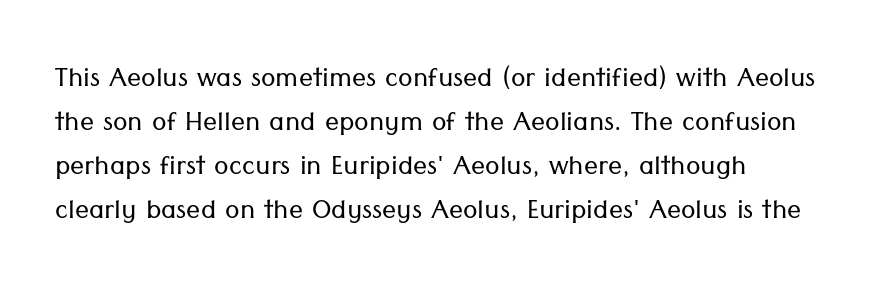
The image shows 35 px light sans-serif type, upright; set left-aligned, normal line spacing (1.26x), normal letter spacing, not underlined; low stroke contrast and a medium x-height.
